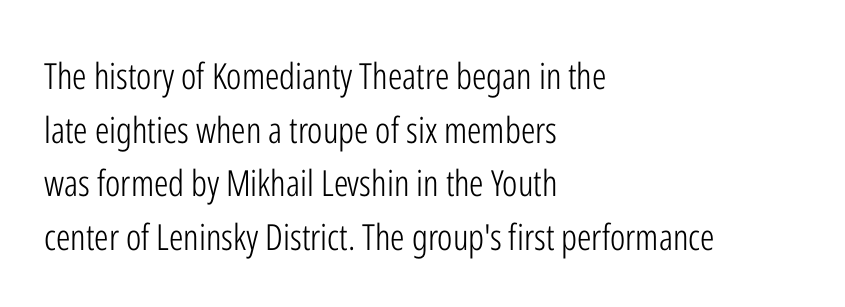
Q: Is the text bold? A: No.
Q: Is the text italic (slanted)? A: No, it is upright.
Q: Is the typeface a serif or a sans-serif typeface? A: Sans-serif.
Q: Is the text underlined? A: No.
Q: How is the paragraph aligned? A: Left-aligned.
Q: Is the spacing between letters normal or unusually wide? A: Normal.
Q: Is the spacing between lines tight, normal or loose? A: Normal.
Q: Width (condensed, normal, or wide)? A: Condensed.
Q: Stroke contrast? A: Low.
Q: x-height? A: Medium.
Q: Monospaced? A: No.
